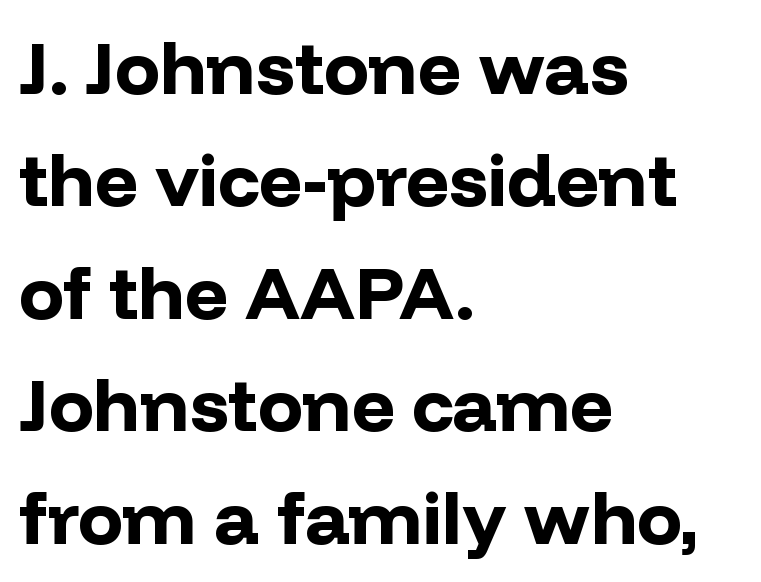
Q: Is the text bold? A: Yes.
Q: Is the text italic (slanted)? A: No, it is upright.
Q: Is the typeface a serif or a sans-serif typeface? A: Sans-serif.
Q: Is the text underlined? A: No.
Q: How is the paragraph aligned? A: Left-aligned.
Q: Is the spacing between letters normal or unusually wide? A: Normal.
Q: Is the spacing between lines tight, normal or loose? A: Normal.
Q: Width (condensed, normal, or wide)? A: Normal.
Q: Stroke contrast? A: Low.
Q: x-height? A: Medium.
Q: Monospaced? A: No.
